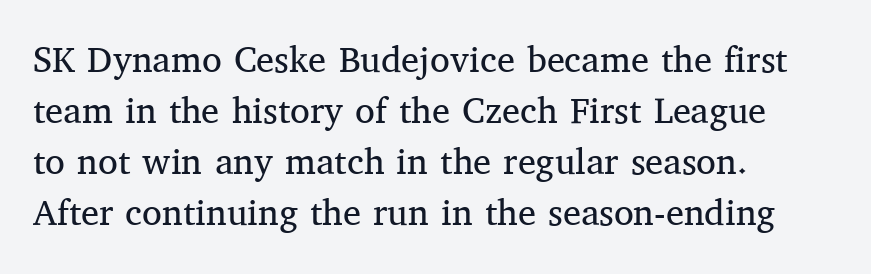
The image shows 36 px regular-weight serif type, upright; set left-aligned, normal line spacing (1.42x), normal letter spacing, not underlined; medium stroke contrast and a medium x-height.
